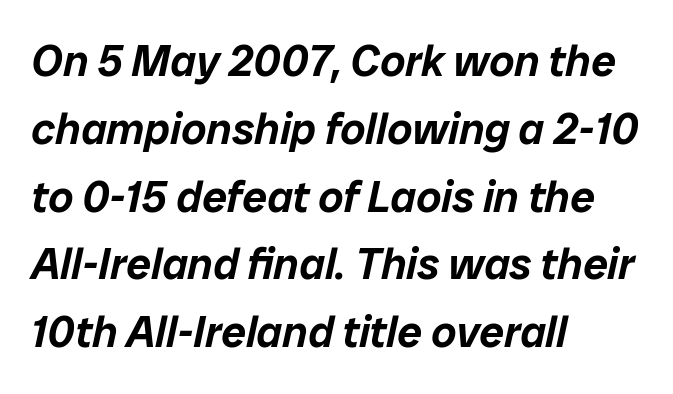
Q: Is the text italic (slanted)? A: Yes, it leans right by about 12 degrees.
Q: Is the text underlined? A: No.
Q: How is the paragraph aligned? A: Left-aligned.
Q: Is the spacing between letters normal or unusually wide? A: Normal.
Q: Is the spacing between lines tight, normal or loose? A: Normal.
Q: Width (condensed, normal, or wide)? A: Normal.
Q: Stroke contrast? A: Low.
Q: x-height? A: Medium.
Q: Monospaced? A: No.
